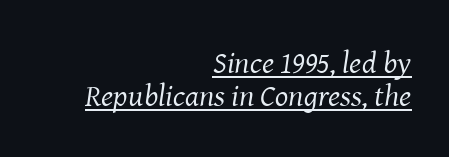
{"serif": "yes", "italic": "yes", "lean": "right", "slant_degrees": 8, "bold": "no", "weight": "regular", "width": "normal", "stroke_contrast": "medium", "x_height": "medium", "monospaced": "no", "underline": "yes", "align": "right", "line_spacing": "tight", "line_spacing_ratio": 1.07, "letter_spacing": "normal", "letter_spacing_em": 0.0, "glyph_px": 31}
